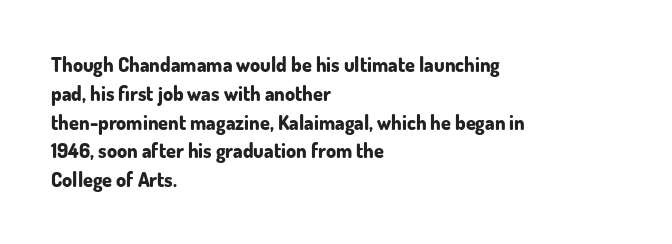
The image shows 20 px bold type, upright; set left-aligned, normal line spacing (1.44x), normal letter spacing, not underlined.
